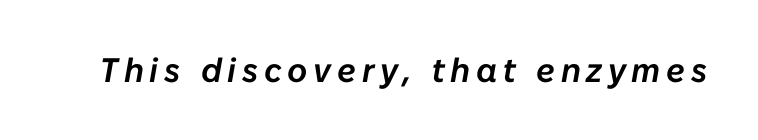
Q: Is the text italic (slanted)? A: Yes, it leans right by about 10 degrees.
Q: Is the text underlined? A: No.
Q: Width (condensed, normal, or wide)? A: Normal.
Q: Stroke contrast? A: Low.
Q: x-height? A: Medium.
Q: Monospaced? A: No.
